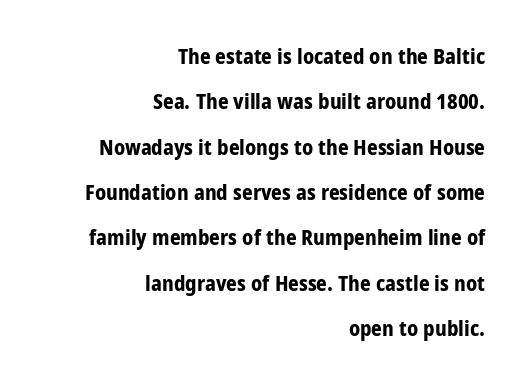
{"italic": "no", "bold": "yes", "underline": "no", "align": "right", "line_spacing": "loose", "line_spacing_ratio": 2.16, "letter_spacing": "normal", "letter_spacing_em": 0.0, "glyph_px": 21}
